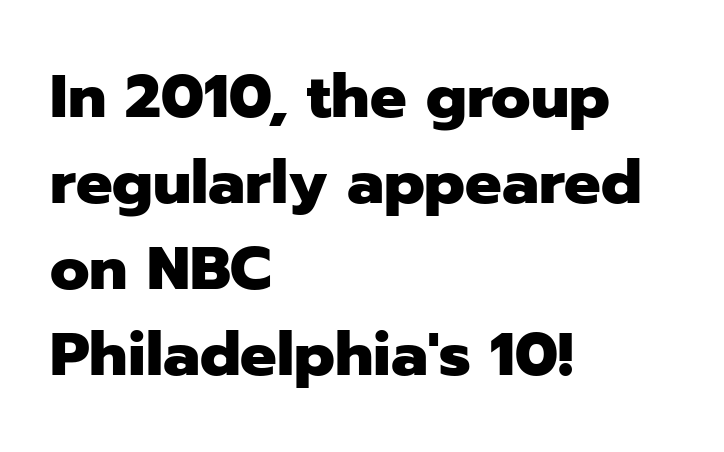
Quick note: interline space is typical. Alignment: flush left. Is the type bold? Yes — the strokes are clearly thick and heavy. This rendering leaves character spacing at its baseline value. The axis of the letterforms is exactly vertical.
